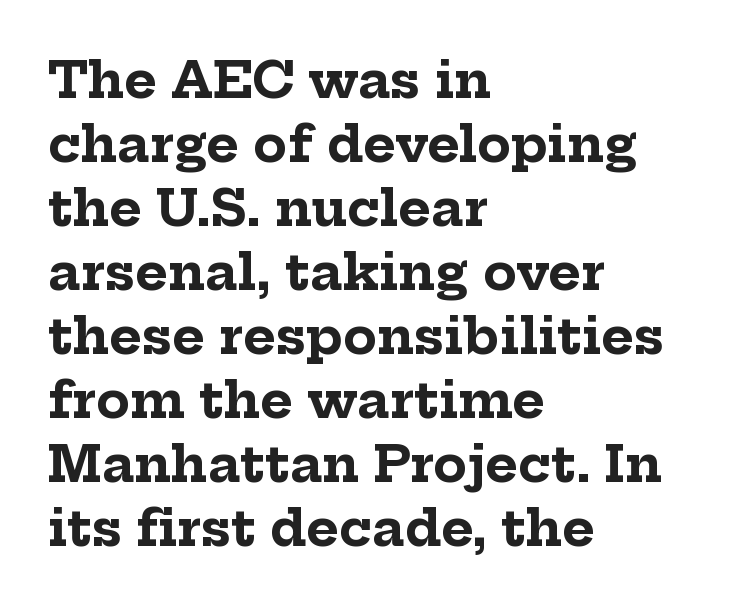
Leading matches the norm, producing a regular column. The typography opts for an upright posture over an oblique one. Look at the stroke-to-counter ratio: heavy, a bold. The strip under each line holds only bare page. Is the block centered? No — it sits flush against the left margin.
